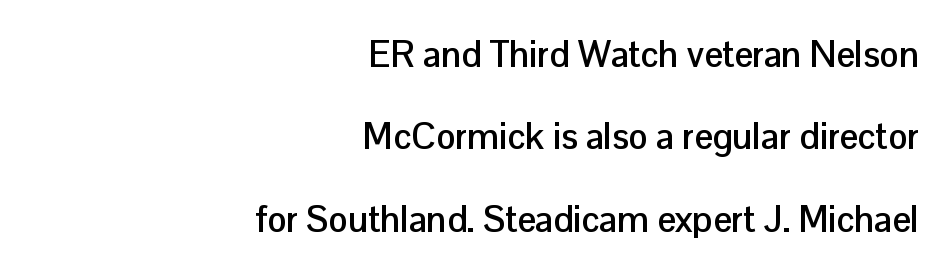
The image shows 36 px semibold sans-serif type, upright; set right-aligned, loose line spacing (2.29x), normal letter spacing, not underlined; low stroke contrast and a medium x-height.
